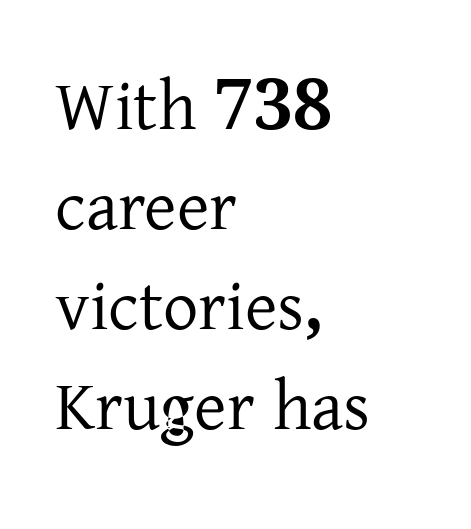
{"serif": "yes", "italic": "no", "width": "normal", "stroke_contrast": "low", "x_height": "medium", "monospaced": "no", "underline": "no", "align": "left", "line_spacing": "normal", "line_spacing_ratio": 1.43, "letter_spacing": "normal", "letter_spacing_em": 0.0, "glyph_px": 70}
